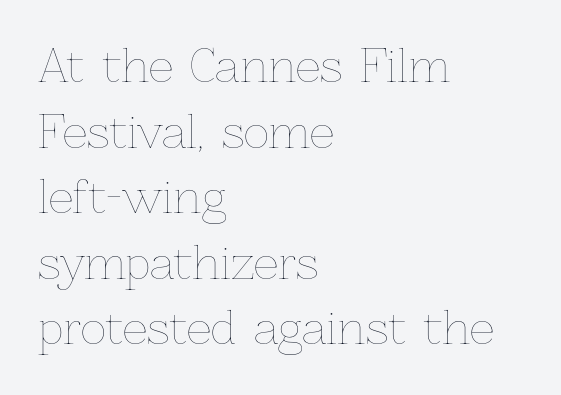
Every row of glyphs begins at an identical x-position on the left. This sample uses an upright cut, with every glyph sitting square on the baseline. You could not count columns in this text — the font is proportionally spaced. The face used here is rendered with its standard letterfit.
